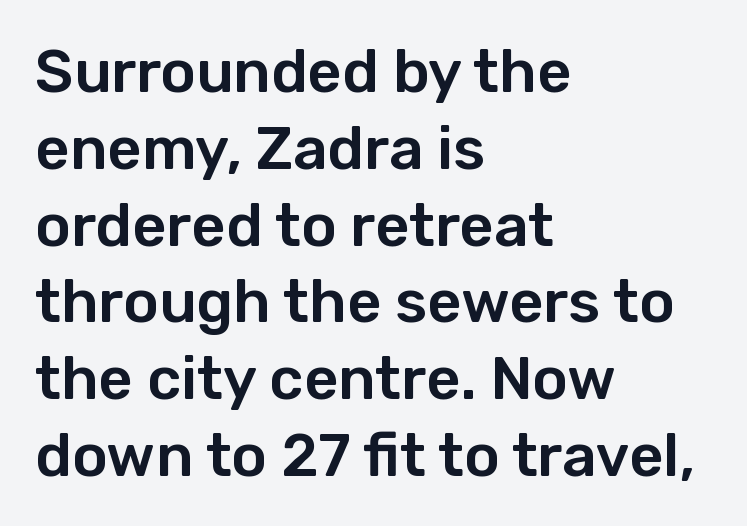
The image shows 60 px sans-serif type, upright; set left-aligned, normal line spacing (1.28x), normal letter spacing, not underlined; low stroke contrast and a medium x-height.
